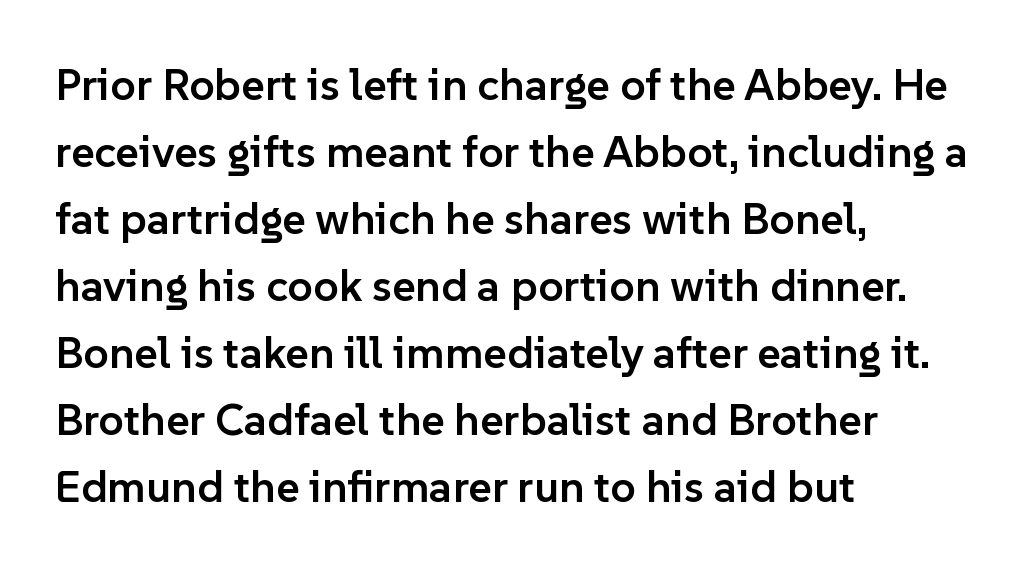
{"serif": "no", "italic": "no", "bold": "semi", "weight": "semibold", "width": "normal", "stroke_contrast": "low", "x_height": "medium", "monospaced": "no", "underline": "no", "align": "left", "line_spacing": "normal", "line_spacing_ratio": 1.49, "letter_spacing": "normal", "letter_spacing_em": 0.0, "glyph_px": 45}
